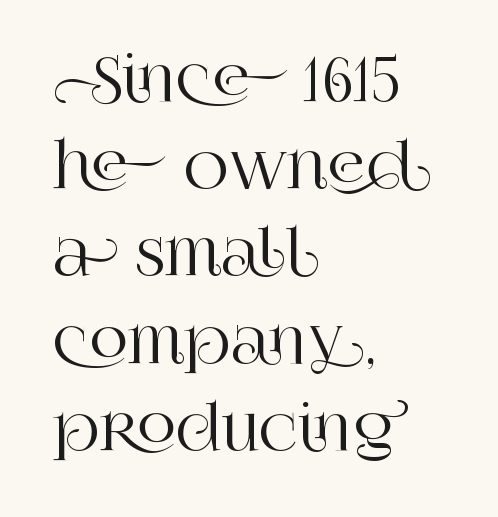
The image shows 61 px serif type, upright; set left-aligned, normal line spacing (1.43x), normal letter spacing, not underlined; high stroke contrast and a large x-height.
